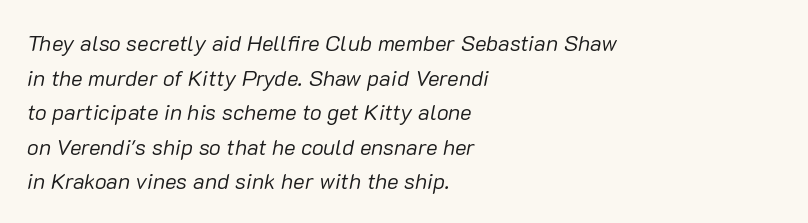
Horizontal bands of white between lines are of average thickness. Reading down the block, your eye returns to a fixed left position each line. Here the glyphs are tracked normally, forming tight word shapes. The face used here has a pronounced slope to its letters.
